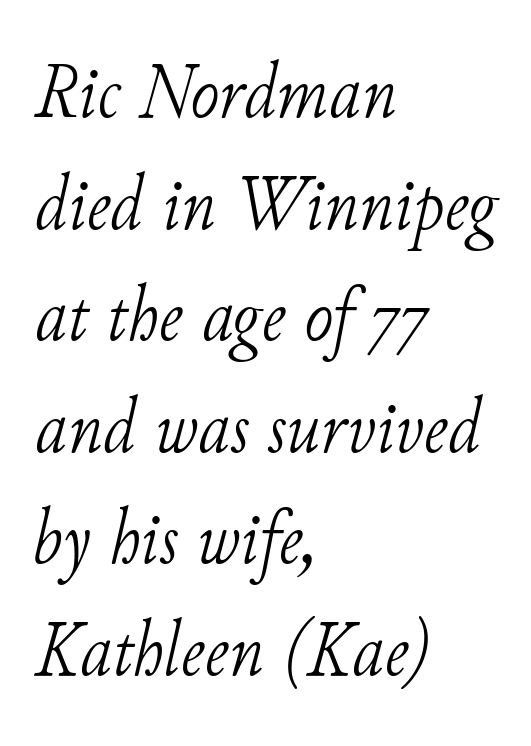
A typesetter would label this face a serif. Leading: standard. Each stroke keeps to a modest, everyday thickness or less. There is no visible air inserted between adjacent glyphs.
